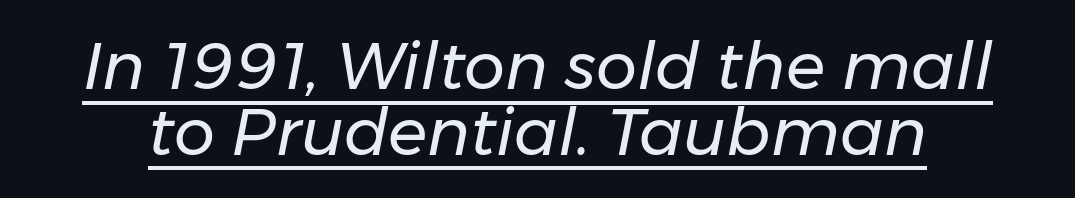
The image shows 65 px regular-weight type, italic (leaning right); set tight line spacing (1.01x), normal letter spacing, underlined; low stroke contrast and a medium x-height.
